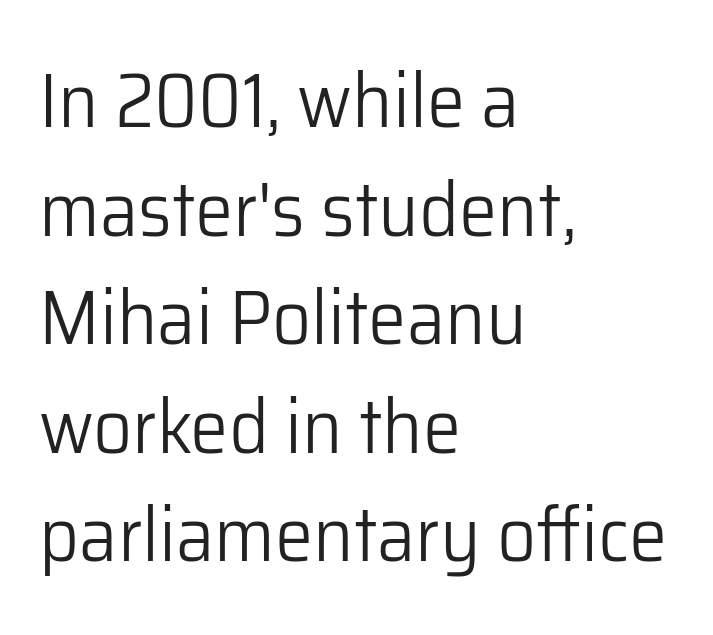
Q: Is the text bold? A: No.
Q: Is the text italic (slanted)? A: No, it is upright.
Q: Is the typeface a serif or a sans-serif typeface? A: Sans-serif.
Q: Is the text underlined? A: No.
Q: How is the paragraph aligned? A: Left-aligned.
Q: Is the spacing between letters normal or unusually wide? A: Normal.
Q: Is the spacing between lines tight, normal or loose? A: Normal.
Q: Width (condensed, normal, or wide)? A: Normal.
Q: Stroke contrast? A: Low.
Q: x-height? A: Medium.
Q: Monospaced? A: No.
